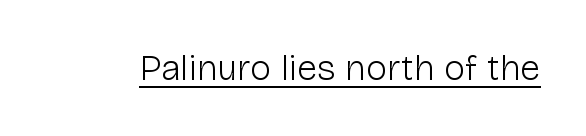
The image shows 36 px light sans-serif type, upright; set normal letter spacing, underlined; low stroke contrast and a medium x-height.
